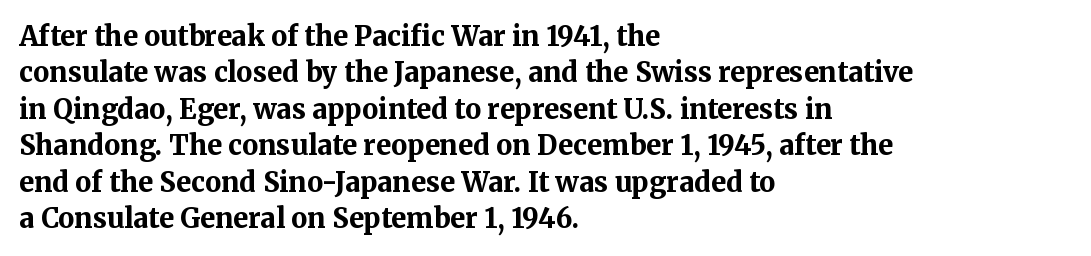
The image shows 27 px bold type, upright; set left-aligned, normal line spacing (1.35x), normal letter spacing, not underlined.
